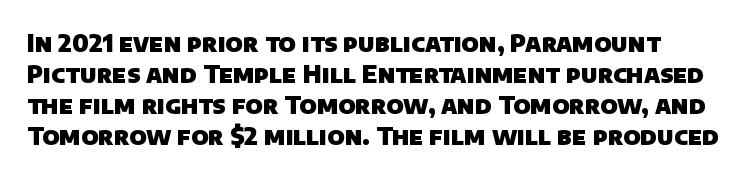
{"bold": "yes", "underline": "no", "line_spacing": "normal", "line_spacing_ratio": 1.29, "letter_spacing": "normal", "letter_spacing_em": 0.0, "glyph_px": 24}
